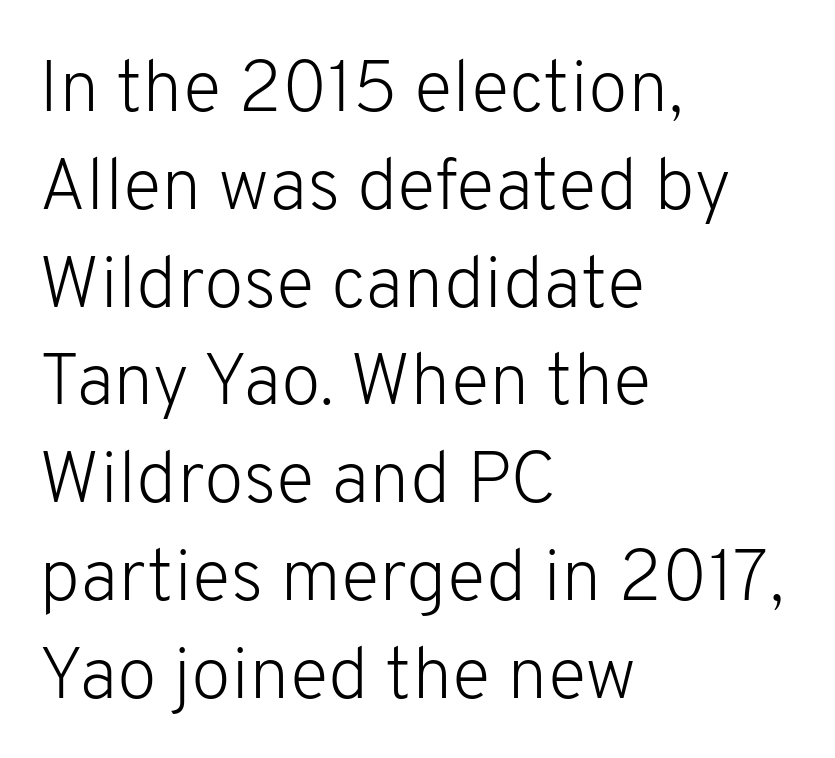
Every row of glyphs begins at an identical x-position on the left. In terms of letterspacing, this is plain default setting. Type without underlining. Evenly set lines give the paragraph a standard silhouette.
